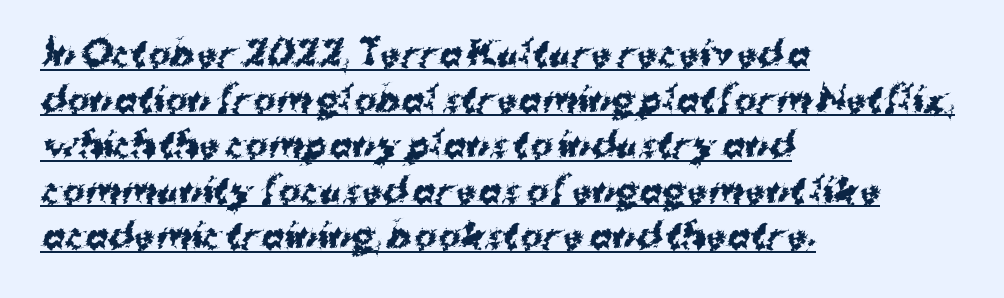
Q: Is the text bold? A: Yes.
Q: Is the typeface a serif or a sans-serif typeface? A: Sans-serif.
Q: Is the text underlined? A: Yes.
Q: How is the paragraph aligned? A: Left-aligned.
Q: Is the spacing between letters normal or unusually wide? A: Normal.
Q: Is the spacing between lines tight, normal or loose? A: Normal.
Q: Width (condensed, normal, or wide)? A: Normal.
Q: Stroke contrast? A: Medium.
Q: x-height? A: Medium.
Q: Monospaced? A: No.
